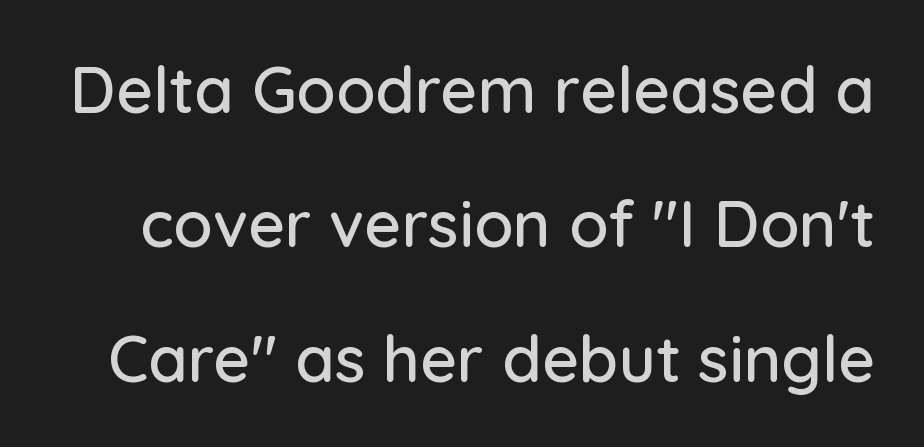
The image shows 64 px sans-serif type, upright; set loose line spacing (2.1x), normal letter spacing, not underlined; low stroke contrast and a medium x-height.
